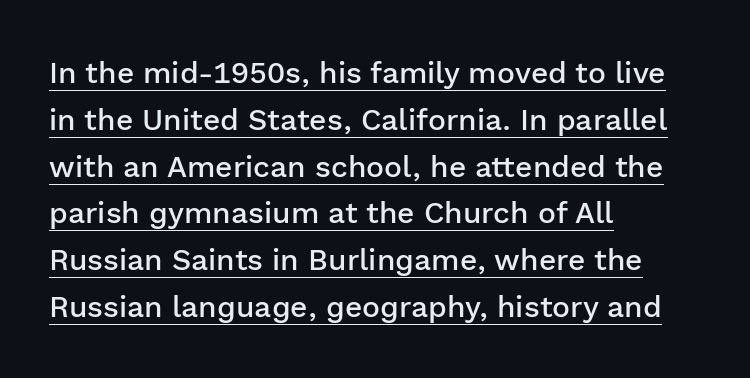
In designer terms, the underline attribute is active on this setting. Is this a fixed-width face? No — the glyphs have proportional, varying widths. Posture: vertical. Horizontal alignment here is leftward, the default for most running prose. Tracking value appears to be zero — textbook default spacing. The characters display no serif detailing; their extremities are plain.
